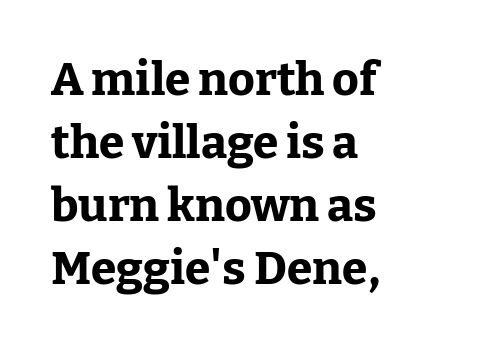
Unlike a clean sans, this face finishes its strokes with serifs. The axis of the letterforms is exactly vertical. These lines stack with their left ends in a neat column. Proportional: the letters do not fall into vertical columns. Spacing between characters is what you'd get straight out of the box.
